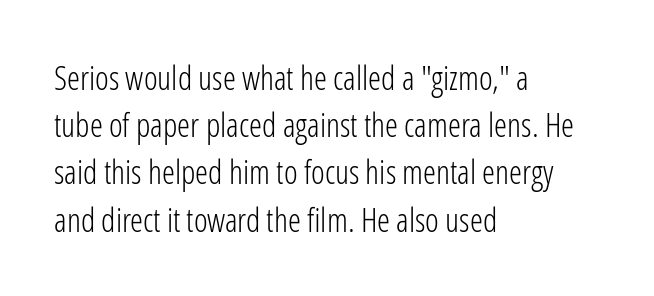
{"serif": "no", "italic": "no", "bold": "no", "weight": "light", "width": "condensed", "stroke_contrast": "low", "x_height": "medium", "monospaced": "no", "underline": "no", "align": "left", "line_spacing": "normal", "line_spacing_ratio": 1.43, "letter_spacing": "normal", "letter_spacing_em": 0.0, "glyph_px": 33}
